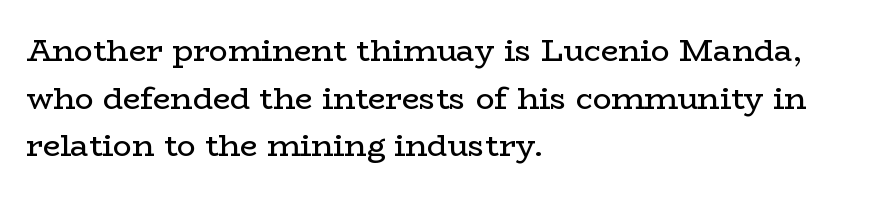
The image shows 31 px regular-weight, wide serif type, upright; set left-aligned, normal line spacing (1.54x), normal letter spacing, not underlined; low stroke contrast and a medium x-height.
